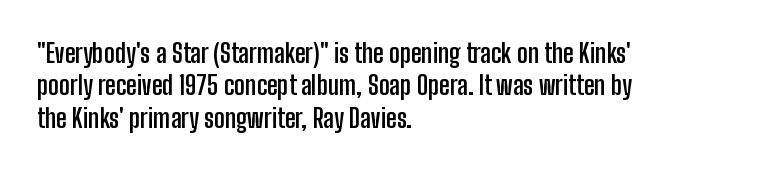
The image shows 26 px bold type, upright; set left-aligned, normal line spacing (1.25x), normal letter spacing, not underlined.
